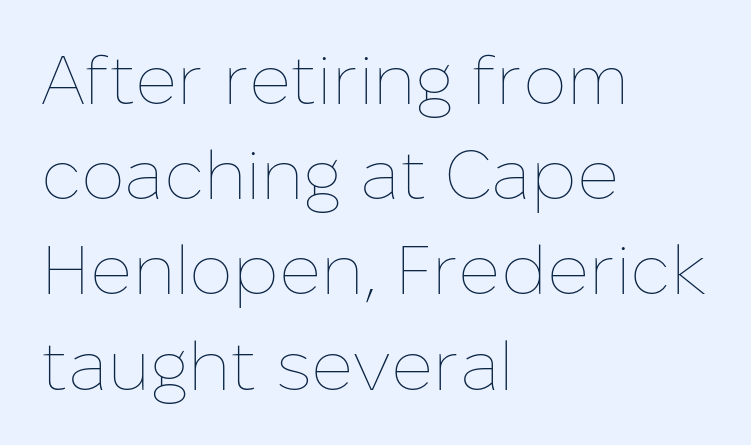
Plain, unruled lines of type. If you drew a line through each stem, it would be perfectly vertical. The letters sit at their default tracking, neither squeezed nor spread. If you drew a ruler down the left edge, every line would touch it. Here the designer chose a conventional face with non-uniform glyph widths. A normal amount of white space separates one row of letters from the next.
